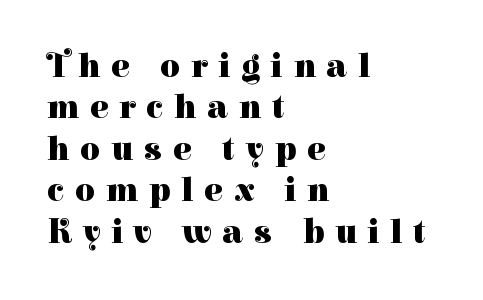
The image shows 34 px heavy serif type, upright; set left-aligned, line spacing 1.22x, unusually wide letter spacing (+0.33 em), not underlined; high stroke contrast and a medium x-height.
